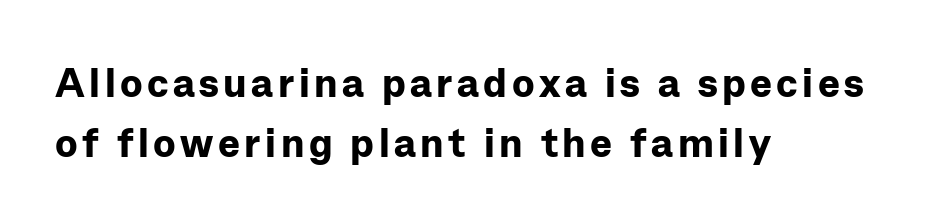
Q: Is the text bold? A: Yes.
Q: Is the text italic (slanted)? A: No, it is upright.
Q: Is the typeface a serif or a sans-serif typeface? A: Sans-serif.
Q: Is the text underlined? A: No.
Q: How is the paragraph aligned? A: Left-aligned.
Q: Is the spacing between lines tight, normal or loose? A: Normal.
Q: Width (condensed, normal, or wide)? A: Normal.
Q: Stroke contrast? A: Low.
Q: x-height? A: Medium.
Q: Monospaced? A: No.
